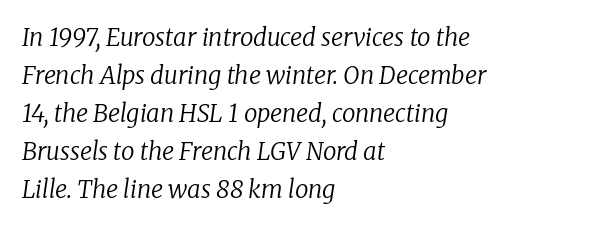
{"italic": "yes", "lean": "right", "slant_degrees": 8, "bold": "no", "underline": "no", "align": "left", "line_spacing": "normal", "line_spacing_ratio": 1.58, "letter_spacing": "normal", "letter_spacing_em": 0.0, "glyph_px": 24}
